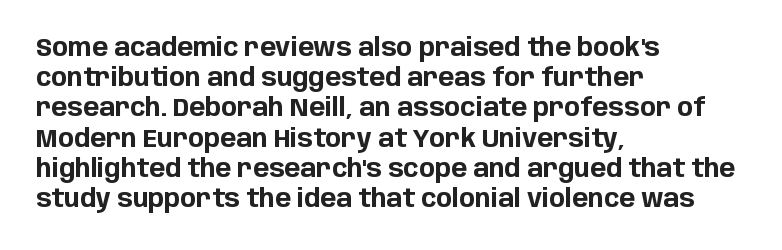
The image shows 24 px bold type, upright; set left-aligned, normal line spacing (1.26x), normal letter spacing, not underlined.
